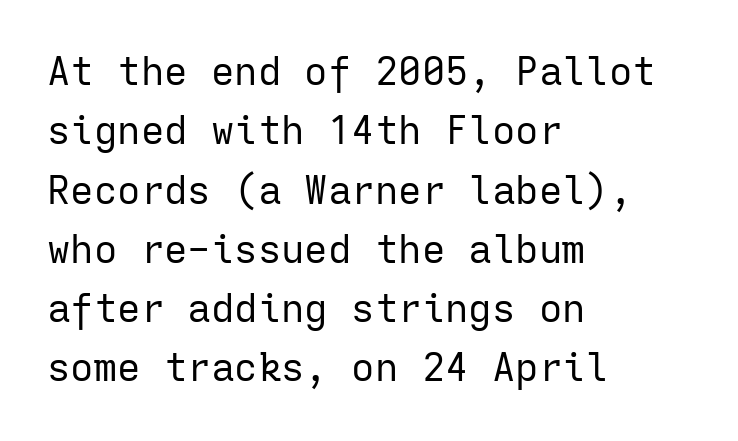
The image shows 39 px regular-weight sans-serif type, upright, monospaced; set left-aligned, normal line spacing (1.52x), normal letter spacing, not underlined; low stroke contrast and a medium x-height.
